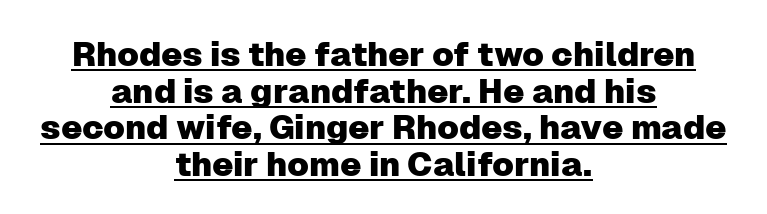
{"serif": "no", "italic": "no", "width": "normal", "stroke_contrast": "low", "x_height": "medium", "monospaced": "no", "underline": "yes", "align": "center", "line_spacing": "tight", "line_spacing_ratio": 1.08, "letter_spacing": "normal", "letter_spacing_em": 0.0, "glyph_px": 34}
